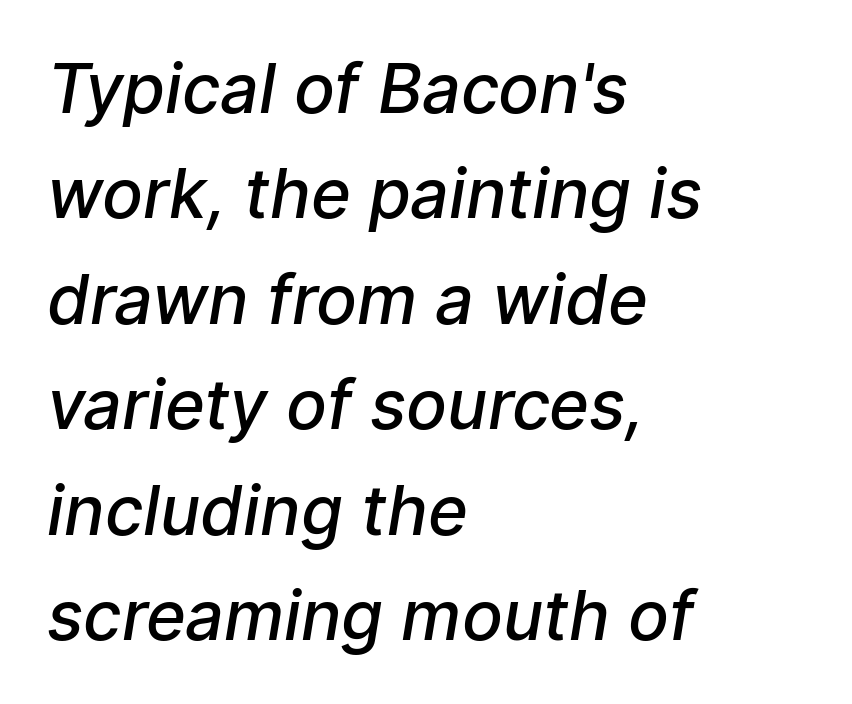
Caption: multi-line text, flush left, ragged right. The passage shown has conventional tracking throughout. This sample has the flowing, uneven cadence of proportional lettering. Words float on clear page, feet unadorned. Does the type have serifs? No, each stem ends abruptly. A fair bit of extra ink — the face is semibold, not bold.
